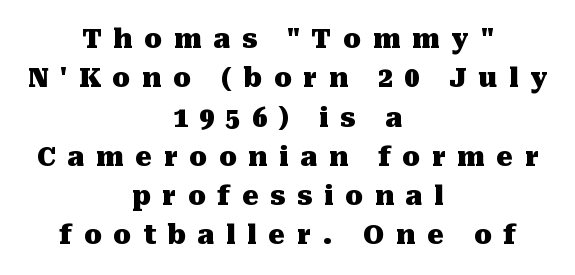
If you measured baseline to baseline, you'd find a middling distance. A student would call this center alignment; a typographer would say set centered. Nobody drew a line under any word here. Summary of weight: heavy, a full bold. In terms of letterspacing, this is a distinctly airy, spread setting.
